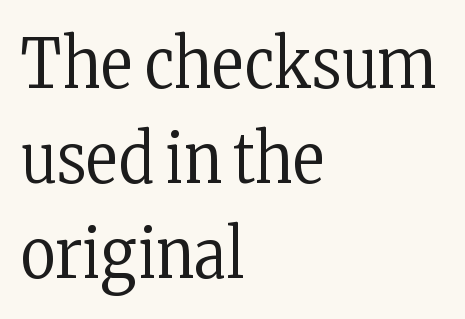
Proportional: the letters do not fall into vertical columns. Leftover space on each line is placed entirely after the last word. Successive baselines arrive at the customary interval. These lines are composed in type with serifs.
